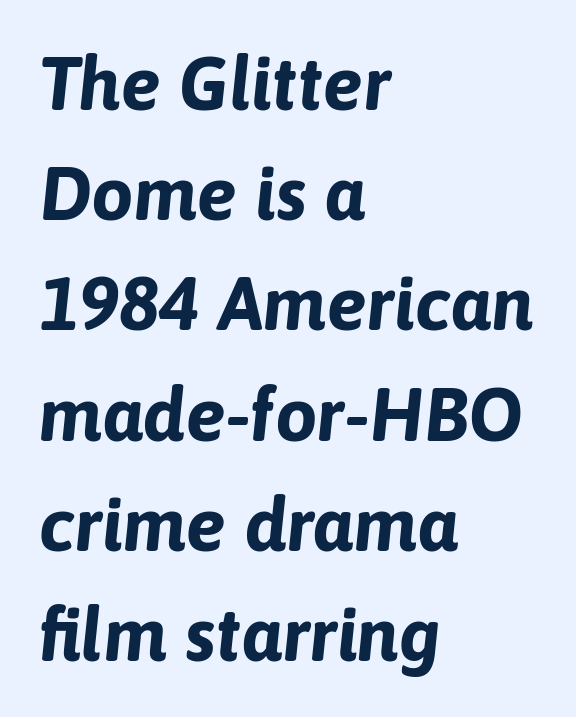
Q: Is the text bold? A: Yes.
Q: Is the text italic (slanted)? A: Yes, it leans right by about 6 degrees.
Q: Is the text underlined? A: No.
Q: How is the paragraph aligned? A: Left-aligned.
Q: Is the spacing between letters normal or unusually wide? A: Normal.
Q: Is the spacing between lines tight, normal or loose? A: Normal.
Q: Width (condensed, normal, or wide)? A: Normal.
Q: Stroke contrast? A: Low.
Q: x-height? A: Medium.
Q: Monospaced? A: No.
